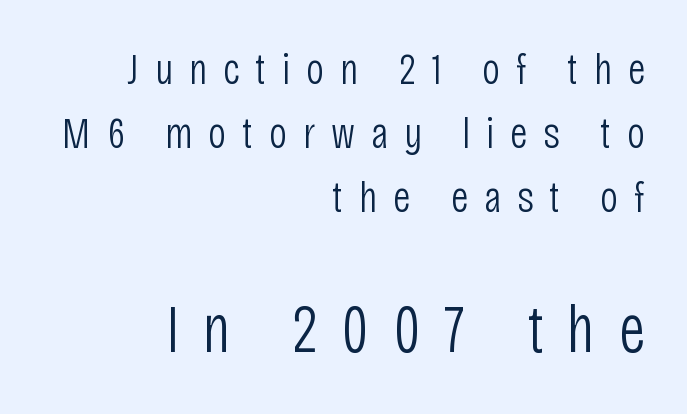
Descenders are the only things crossing below the line. The composition opens small and finishes big. Note: no serifs on the glyphs. You could not count columns in this text — the font is proportionally spaced. The letters are spread apart with noticeably loose tracking. These lines sit exactly where default settings would place them.
